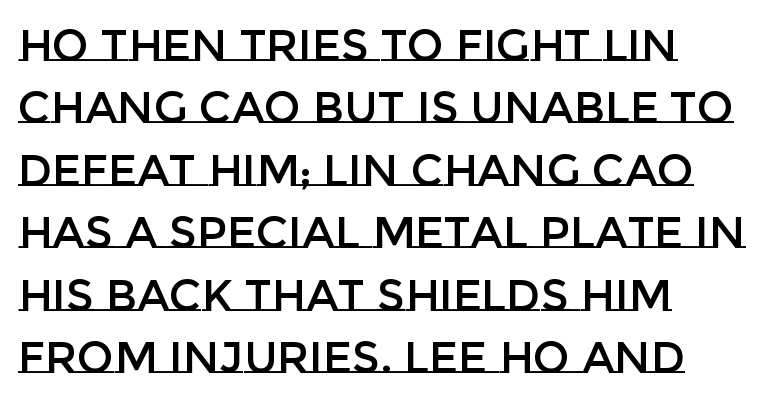
Successive baselines arrive at the customary interval. It's the straight-up-and-down kind of type. Each letter keeps its own natural width here, so spacing adapts to shape. Letter spacing: default. This rendering uses left alignment, leaving the right contour irregular. Any mark beneath the type? The region is blank.
